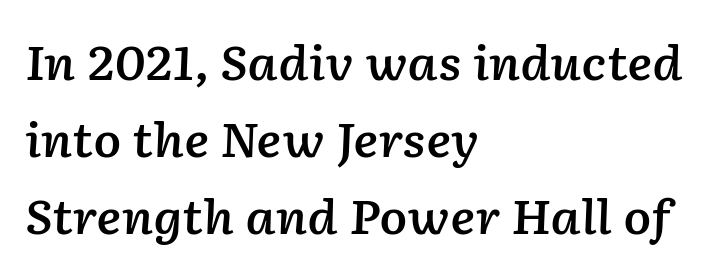
Q: Is the text bold? A: Semi-bold.
Q: Is the text italic (slanted)? A: Yes, it leans right by about 2 degrees.
Q: Is the text underlined? A: No.
Q: How is the paragraph aligned? A: Left-aligned.
Q: Is the spacing between letters normal or unusually wide? A: Normal.
Q: Is the spacing between lines tight, normal or loose? A: Normal.
Q: Width (condensed, normal, or wide)? A: Normal.
Q: Stroke contrast? A: Low.
Q: x-height? A: Medium.
Q: Monospaced? A: No.
